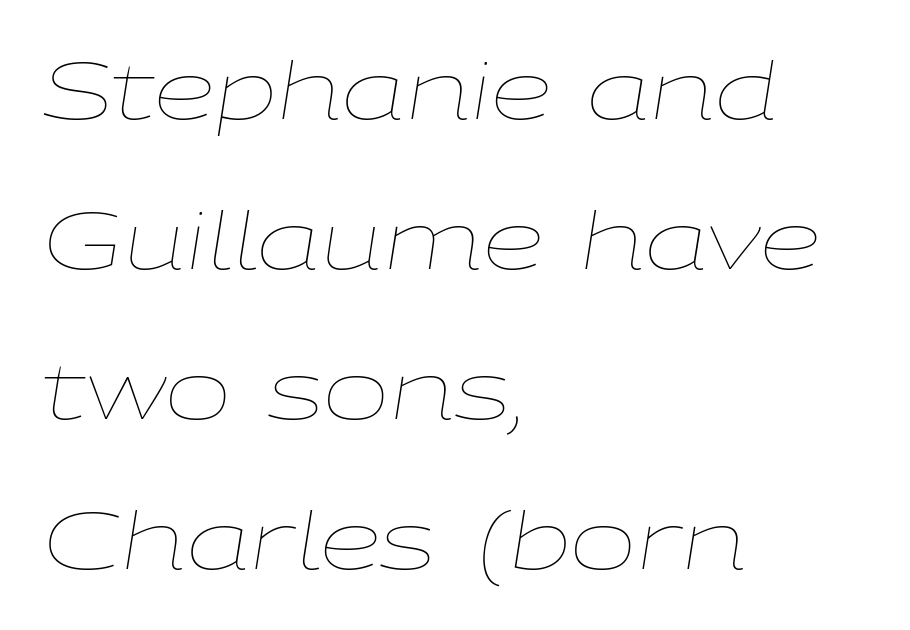
The image shows 79 px thin, wide type, italic (leaning right); set left-aligned, loose line spacing (1.9x), normal letter spacing, not underlined; low stroke contrast and a medium x-height.
